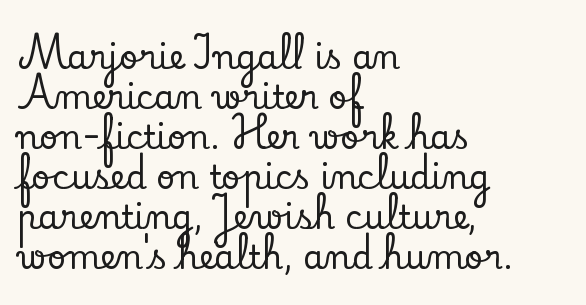
Q: Is the text italic (slanted)? A: No, it is upright.
Q: Is the typeface a serif or a sans-serif typeface? A: Serif.
Q: Is the text underlined? A: No.
Q: How is the paragraph aligned? A: Left-aligned.
Q: Is the spacing between letters normal or unusually wide? A: Normal.
Q: Width (condensed, normal, or wide)? A: Normal.
Q: Stroke contrast? A: Low.
Q: x-height? A: Small.
Q: Monospaced? A: No.
